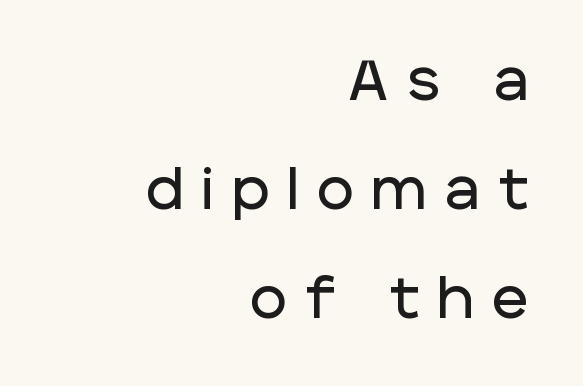
Underlining? Definitely not there. Tracking here is generous; glyphs stand well apart from one another. A typesetter would label this face a sans. The typography opts for an upright posture over an oblique one. Note the varied advance widths — an 'i' is clearly narrower than an 'm'.
